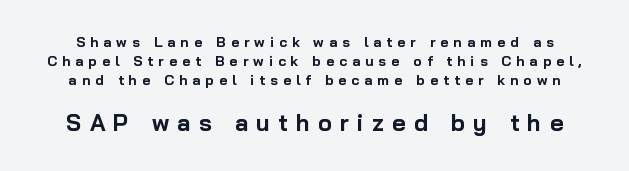
Q: Is the text bold? A: Yes.
Q: Is the text italic (slanted)? A: No, it is upright.
Q: Is the text underlined? A: No.
Q: Is the spacing between letters normal or unusually wide? A: Unusually wide.
Q: Is the spacing between lines tight, normal or loose? A: Normal.
Q: Which block of text is set in a larger size, the first (top) or the second (bottom)? A: The second (bottom) one.
